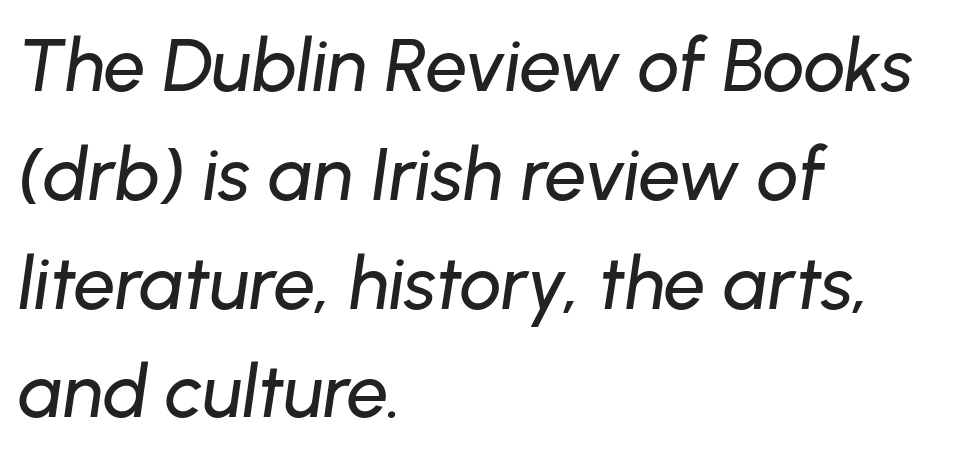
Between one letter and the next there's only the usual sliver of space. These lines were composed using italics. Character widths vary here, with narrow letters taking less room than wide ones. The paragraph shown leans on its left margin. Quick note: underline off. The vertical gap from one line to the next is medium.
